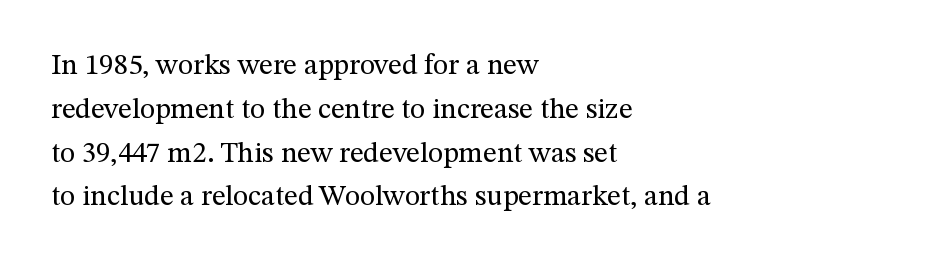
The image shows 29 px regular-weight serif type, upright; set left-aligned, normal line spacing (1.51x), normal letter spacing, not underlined; medium stroke contrast and a medium x-height.
